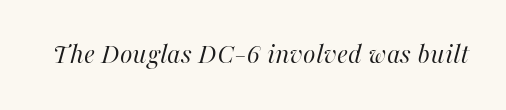
The string is rendered with underlining switched off. The face used here is rendered with its standard letterfit. Do the characters align in a grid? No, the font is proportional. Italic: yes, the glyphs are oblique. Vertical stems look standard width or narrower in stroke.
